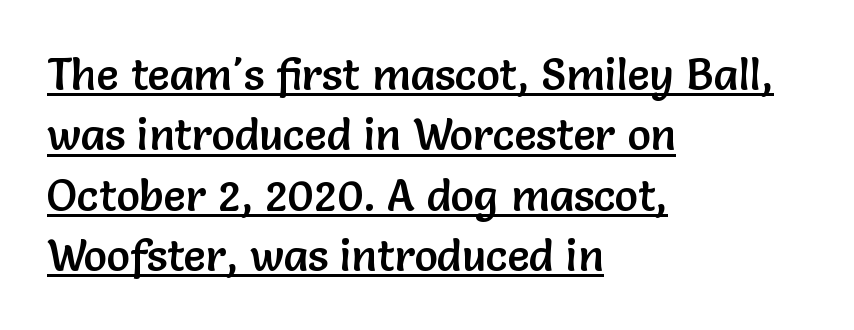
The image shows 44 px sans-serif type, upright; set left-aligned, normal line spacing (1.37x), normal letter spacing, underlined; low stroke contrast and a medium x-height.
